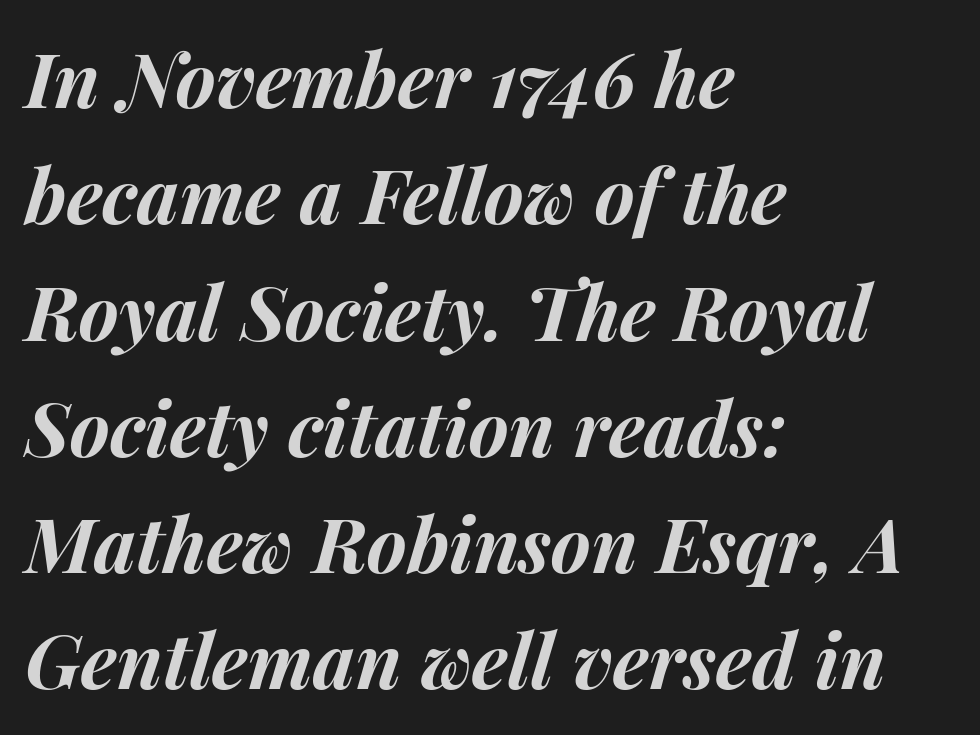
The image shows 76 px bold type, italic (leaning right); set left-aligned, normal line spacing (1.53x), normal letter spacing, not underlined; medium stroke contrast and a medium x-height.
